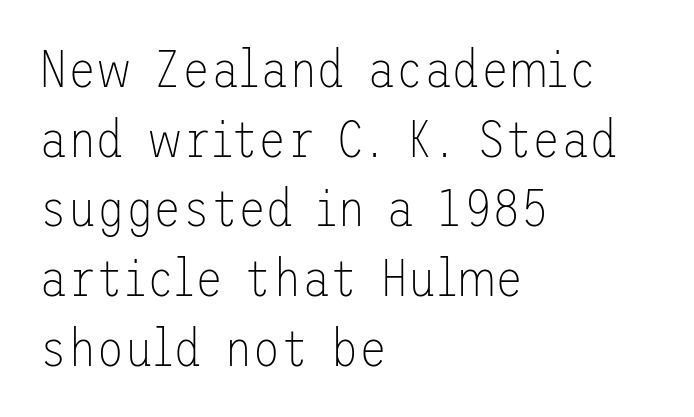
{"serif": "no", "italic": "no", "bold": "no", "weight": "thin", "width": "normal", "stroke_contrast": "low", "x_height": "medium", "underline": "no", "align": "left", "line_spacing": "normal", "line_spacing_ratio": 1.34, "letter_spacing": "normal", "letter_spacing_em": 0.0, "glyph_px": 52}
